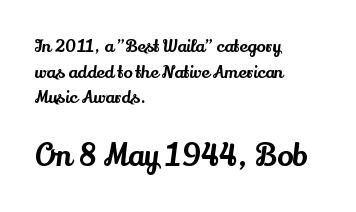
The image shows 30 px serif type; set left-aligned, normal line spacing (1.51x), normal letter spacing, not underlined; the second (bottom) block is 1.76x larger; medium stroke contrast and a small x-height.
